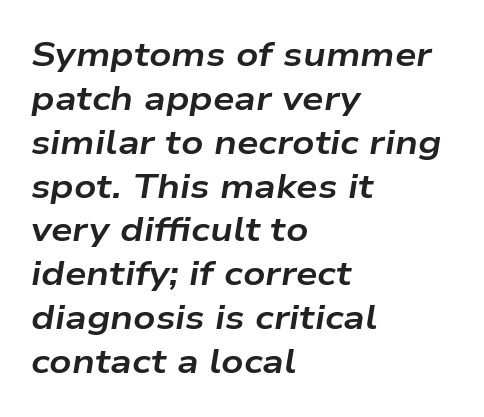
The image shows 34 px bold, wide type, italic (leaning right); set left-aligned, normal line spacing (1.29x), normal letter spacing, not underlined; low stroke contrast and a medium x-height.
